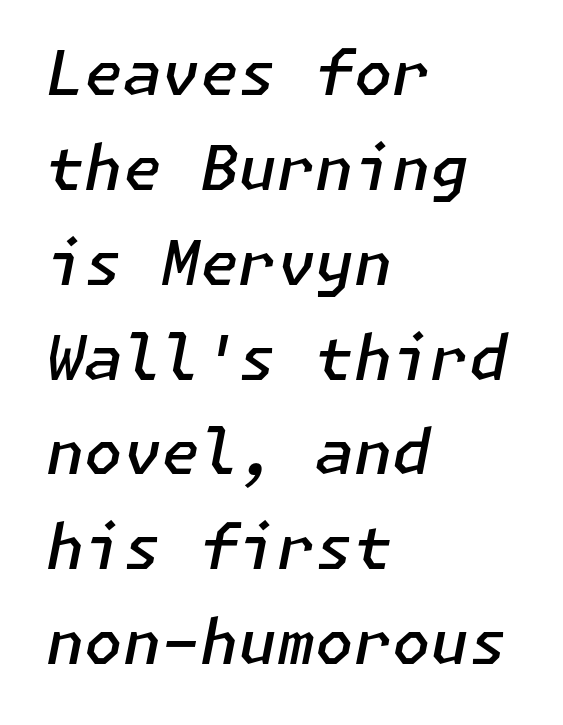
{"italic": "yes", "lean": "right", "slant_degrees": 11, "bold": "semi", "weight": "semibold", "width": "normal", "stroke_contrast": "low", "x_height": "medium", "underline": "no", "align": "left", "line_spacing": "normal", "line_spacing_ratio": 1.53, "letter_spacing": "normal", "letter_spacing_em": 0.0, "glyph_px": 62}
